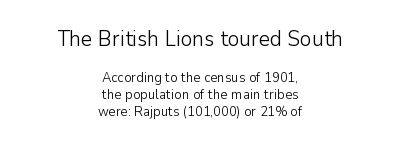
{"italic": "no", "bold": "no", "underline": "no", "align": "center", "line_spacing_ratio": 1.2, "letter_spacing": "normal", "letter_spacing_em": 0.0, "larger_block": "first", "size_ratio": 1.57, "glyph_px": 22}
